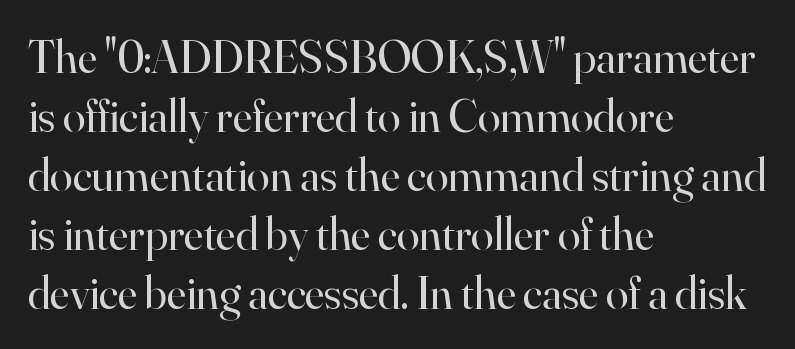
The image shows 46 px regular-weight serif type, upright; set left-aligned, normal line spacing (1.28x), normal letter spacing, not underlined; high stroke contrast and a small x-height.
